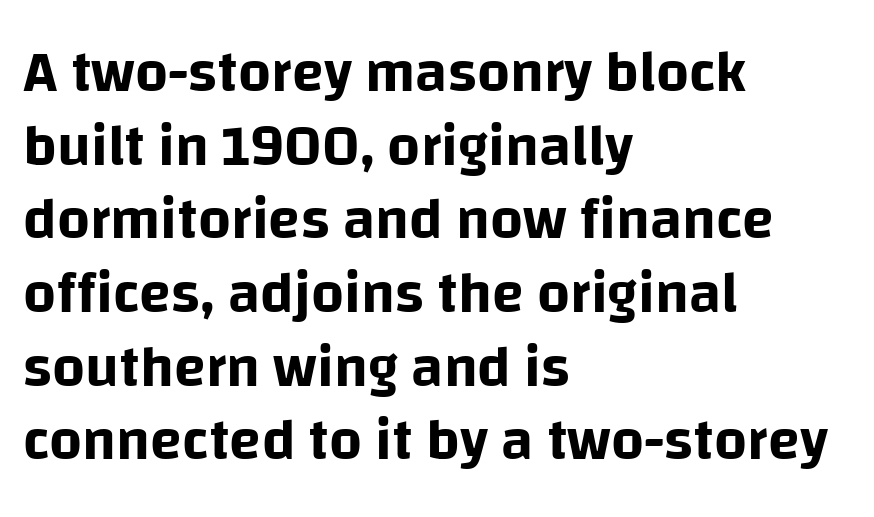
{"serif": "no", "italic": "no", "width": "normal", "stroke_contrast": "low", "x_height": "large", "monospaced": "no", "underline": "no", "align": "left", "line_spacing": "normal", "line_spacing_ratio": 1.27, "letter_spacing": "normal", "letter_spacing_em": 0.0, "glyph_px": 58}
